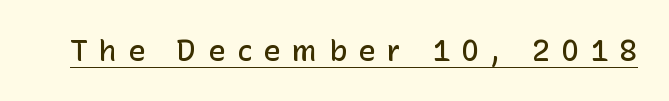
Q: Is the text bold? A: Semi-bold.
Q: Is the text italic (slanted)? A: No, it is upright.
Q: Is the typeface a serif or a sans-serif typeface? A: Sans-serif.
Q: Is the text underlined? A: Yes.
Q: Is the spacing between letters normal or unusually wide? A: Unusually wide.
Q: Width (condensed, normal, or wide)? A: Normal.
Q: Stroke contrast? A: Low.
Q: x-height? A: Medium.
Q: Monospaced? A: No.
